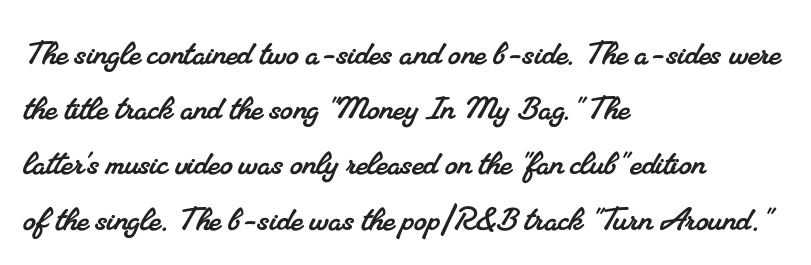
The image shows 40 px serif type; set left-aligned, normal line spacing (1.38x), normal letter spacing, not underlined; medium stroke contrast and a small x-height.
